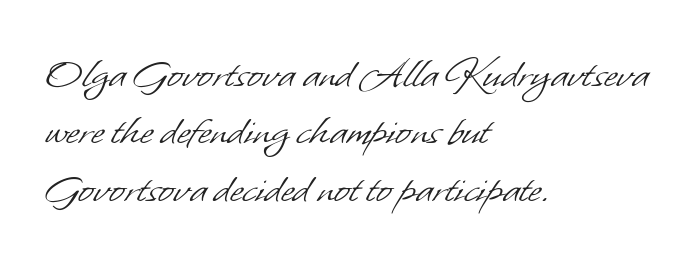
The image shows 46 px light sans-serif type; set left-aligned, normal line spacing (1.25x), normal letter spacing, not underlined; low stroke contrast and a small x-height.
